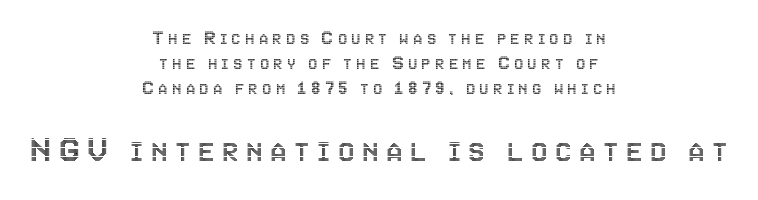
Which margin do the lines hug? Neither — every line sits in the middle. Varying glyph widths throughout — classic text-font behaviour. Style check: upright. The type is letterspaced generously, with wide tracking.
